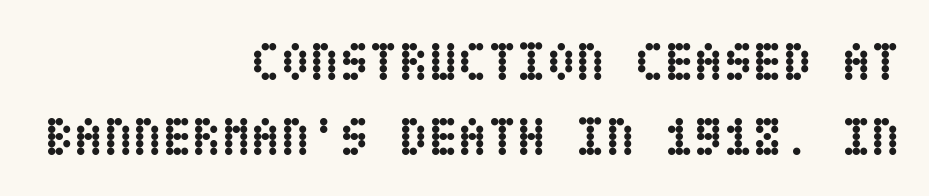
{"italic": "no", "bold": "yes", "weight": "semibold", "width": "condensed", "stroke_contrast": "low", "x_height": "large", "underline": "no", "align": "right", "line_spacing": "normal", "line_spacing_ratio": 1.38, "letter_spacing": "normal", "letter_spacing_em": 0.0, "glyph_px": 54}
